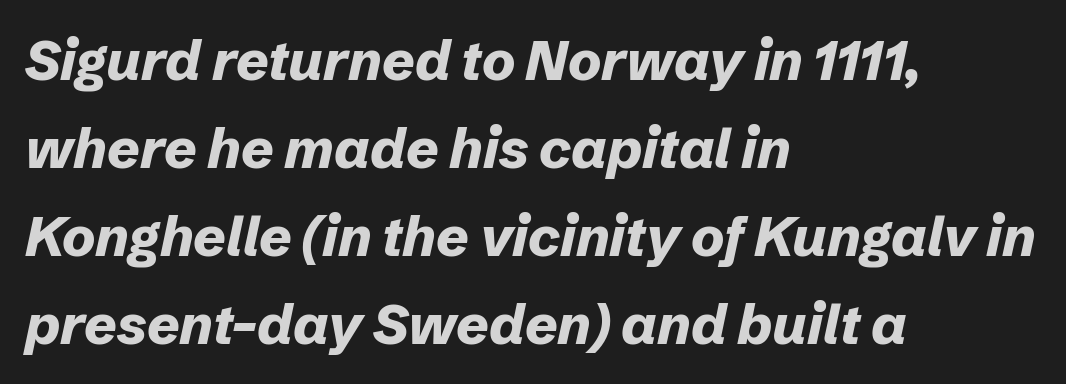
{"italic": "yes", "lean": "right", "slant_degrees": 12, "bold": "yes", "weight": "bold", "width": "normal", "stroke_contrast": "low", "x_height": "medium", "monospaced": "no", "underline": "no", "align": "left", "line_spacing": "normal", "line_spacing_ratio": 1.57, "letter_spacing": "normal", "letter_spacing_em": 0.0, "glyph_px": 56}
